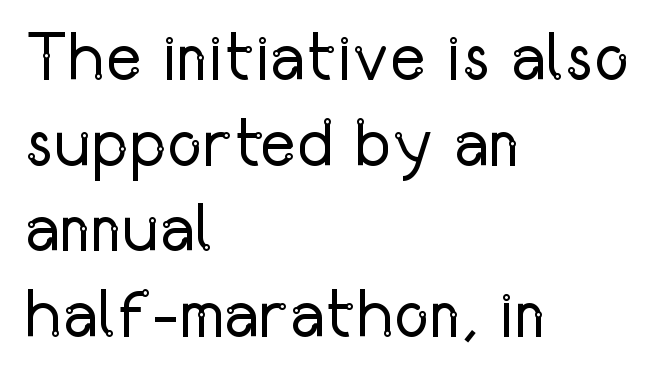
Is this a fixed-width face? No — the glyphs have proportional, varying widths. The letterforms sit at book weight or below. Grotesque or geometric, the face here clearly has no serifs. The foot of each line stays bare and open. Short and long lines alike share a common starting point at left.
